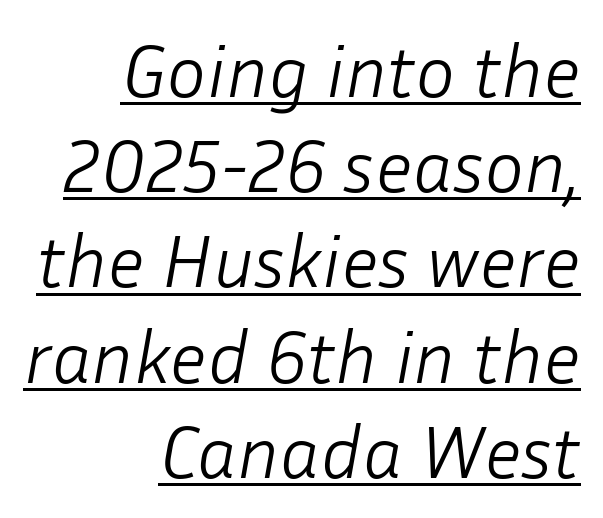
{"italic": "yes", "lean": "right", "slant_degrees": 10, "bold": "no", "weight": "light", "width": "normal", "stroke_contrast": "low", "x_height": "medium", "monospaced": "no", "underline": "yes", "align": "right", "line_spacing": "normal", "line_spacing_ratio": 1.27, "letter_spacing": "normal", "letter_spacing_em": 0.0, "glyph_px": 75}
